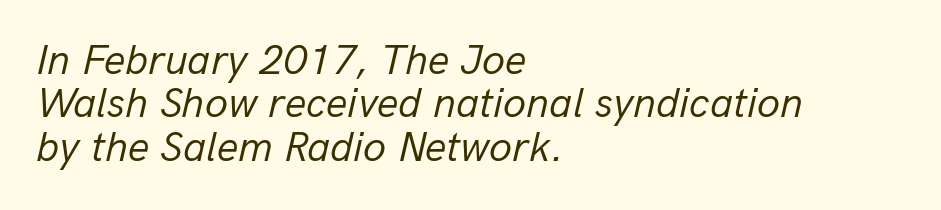
Q: Is the text bold? A: No.
Q: Is the text italic (slanted)? A: Yes, it leans right by about 13 degrees.
Q: Is the text underlined? A: No.
Q: How is the paragraph aligned? A: Left-aligned.
Q: Is the spacing between letters normal or unusually wide? A: Normal.
Q: Is the spacing between lines tight, normal or loose? A: Tight.
Q: Width (condensed, normal, or wide)? A: Normal.
Q: Stroke contrast? A: Low.
Q: x-height? A: Medium.
Q: Monospaced? A: No.
